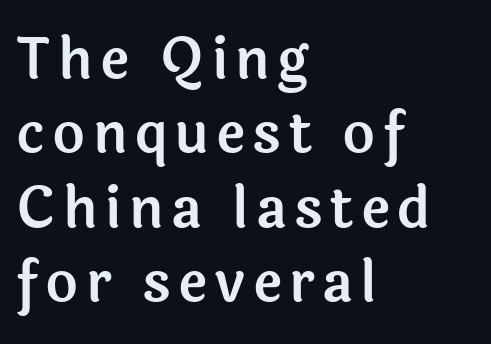
The image shows 56 px sans-serif type, upright; set left-aligned, normal line spacing (1.33x), not underlined; a medium x-height.
